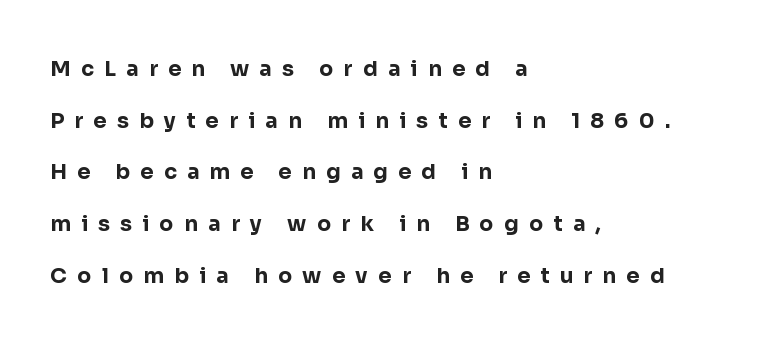
Q: Is the text bold? A: Yes.
Q: Is the text italic (slanted)? A: No, it is upright.
Q: Is the text underlined? A: No.
Q: How is the paragraph aligned? A: Left-aligned.
Q: Is the spacing between letters normal or unusually wide? A: Unusually wide.
Q: Is the spacing between lines tight, normal or loose? A: Loose.
